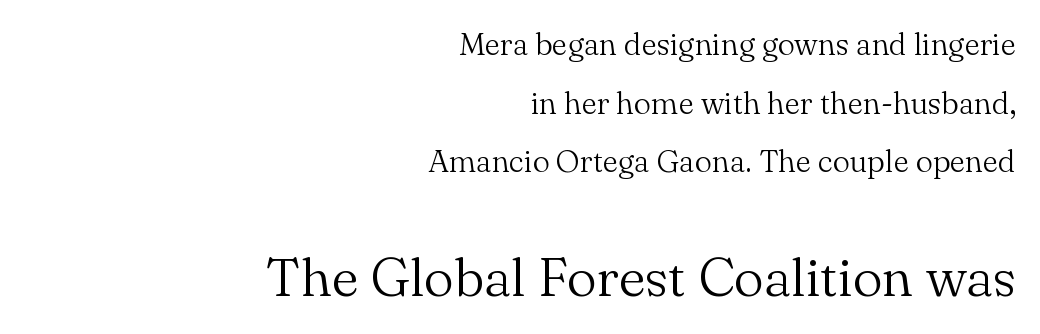
{"serif": "yes", "italic": "no", "bold": "no", "weight": "light", "width": "normal", "stroke_contrast": "medium", "x_height": "small", "monospaced": "no", "underline": "no", "align": "right", "line_spacing_ratio": 1.89, "letter_spacing": "normal", "letter_spacing_em": 0.0, "larger_block": "second", "size_ratio": 1.74, "glyph_px": 54}
